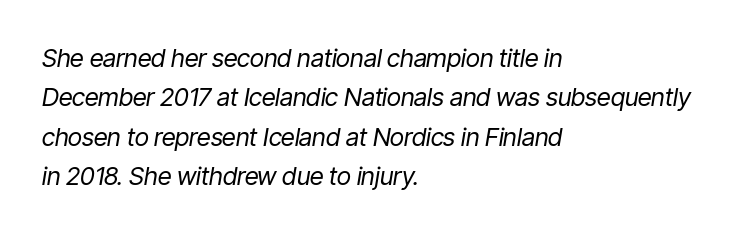
{"italic": "yes", "lean": "right", "slant_degrees": 9, "bold": "no", "underline": "no", "align": "left", "line_spacing": "normal", "line_spacing_ratio": 1.58, "letter_spacing": "normal", "letter_spacing_em": 0.0, "glyph_px": 25}
